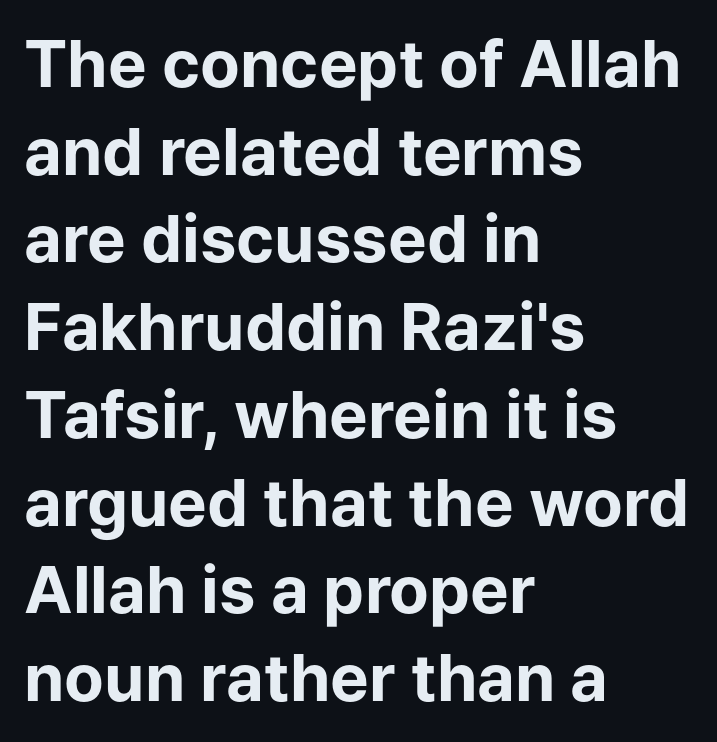
The rendering uses a moderate line-height, typical for paragraphs. Descender tails drop into unmarked territory. Posture: straight, roman, zero tilt. The rendering uses a bold face; every stroke is thick and dark. Casual observation: everything's shoved over to the left. Look at the tracking — it's just the regular setting, nothing added.
